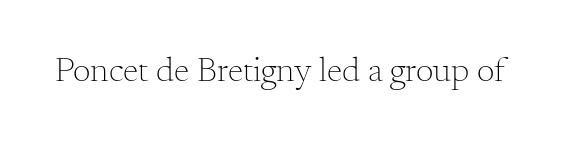
No word sits above an underline. Looks like regular typesetting: each glyph gets only the width it needs. Weight: not bold — regular or lighter. Unlike a clean sans, this face finishes its strokes with serifs.
